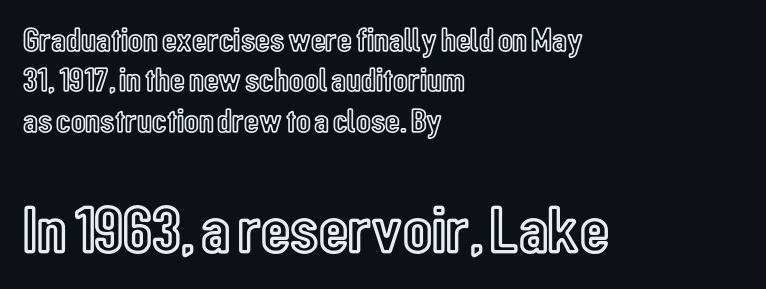
{"italic": "no", "width": "condensed", "x_height": "medium", "monospaced": "no", "underline": "no", "align": "left", "line_spacing_ratio": 1.19, "letter_spacing": "normal", "letter_spacing_em": 0.0, "larger_block": "second", "size_ratio": 1.97, "glyph_px": 67}
